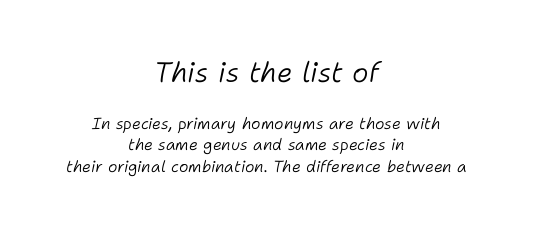
These lines stack symmetrically, like a column narrowing and widening about its center. Stem width sits at or under what a default text font uses. The lettering tilts uniformly, giving the passage an italic look. Descenders are the only things crossing below the line.
